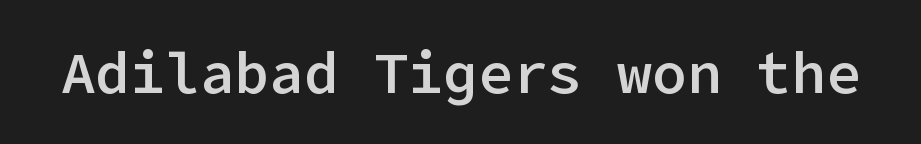
{"serif": "no", "italic": "no", "bold": "semi", "weight": "semibold", "width": "normal", "stroke_contrast": "low", "x_height": "medium", "underline": "no", "letter_spacing": "normal", "letter_spacing_em": 0.0, "glyph_px": 58}
